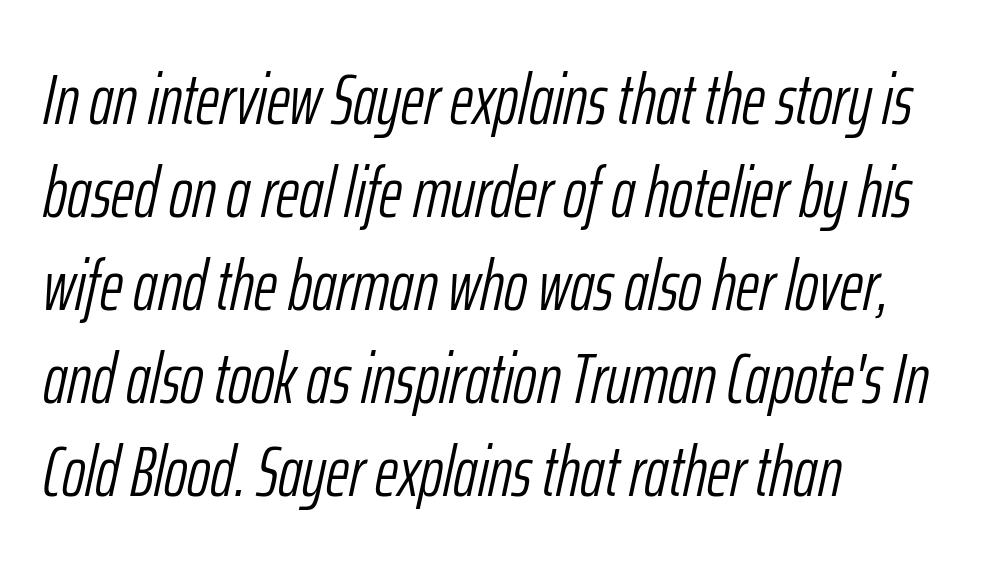
The image shows 71 px light, condensed type, italic (leaning right); set left-aligned, normal line spacing (1.31x), normal letter spacing, not underlined; low stroke contrast and a medium x-height.
